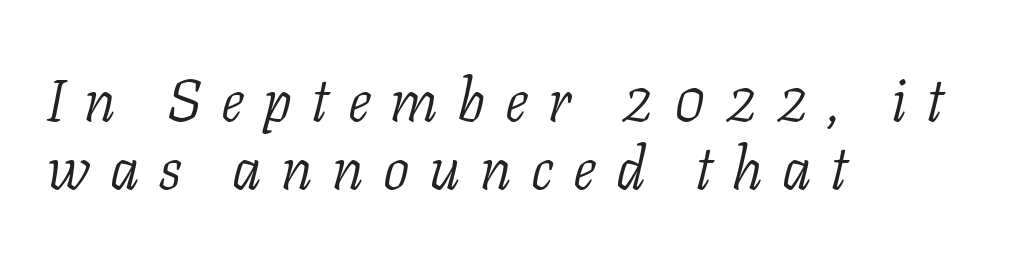
The glyphs in this specimen are seriffed. The passage is arranged the way most books set body copy — flush left. Characters follow at a spacing far wider than the type designer built in. Think of a printed novel: that variable character pitch is what you see here. Just letters on the line, the space beneath them empty. Compared with ordinary roman type, these characters are visibly tilted.
